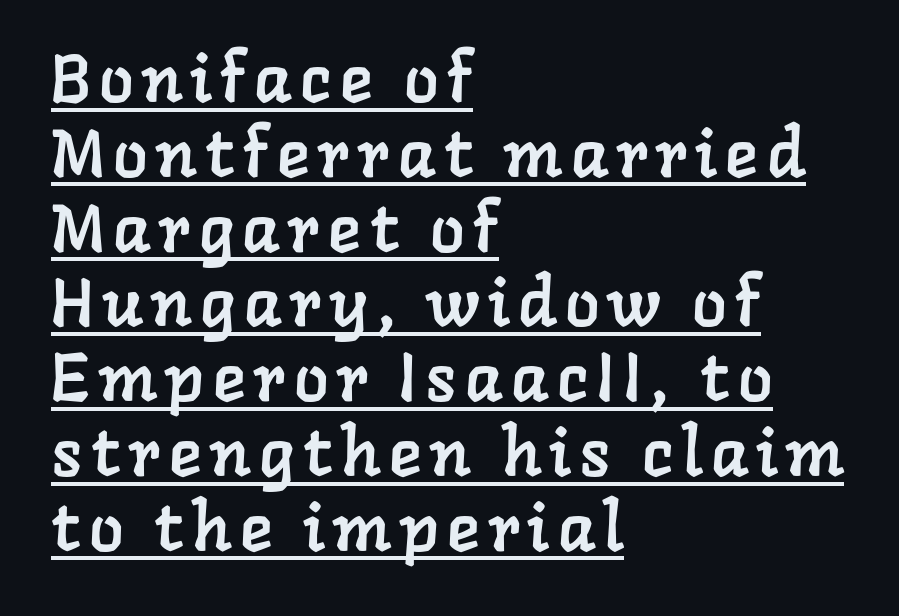
{"serif": "yes", "width": "normal", "stroke_contrast": "low", "x_height": "medium", "monospaced": "no", "underline": "yes", "align": "left", "line_spacing": "tight", "line_spacing_ratio": 1.1, "glyph_px": 68}
